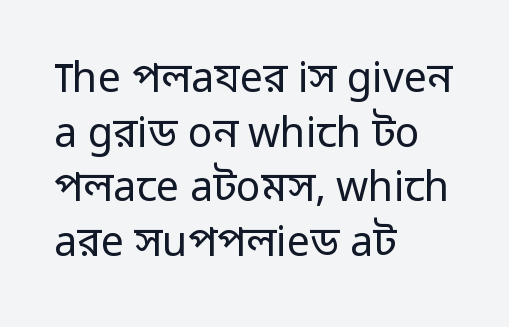
The image shows 41 px regular-weight sans-serif type, upright; set left-aligned, normal line spacing (1.33x), normal letter spacing, not underlined; low stroke contrast and a medium x-height.
